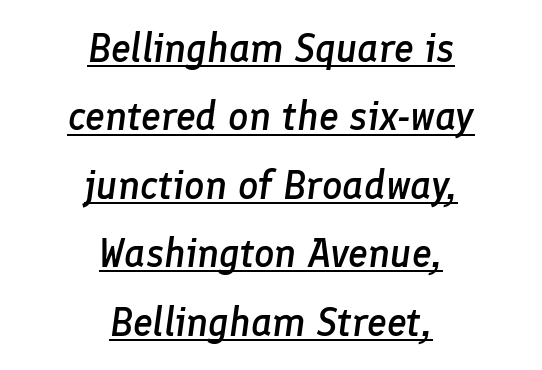
Q: Is the text bold? A: Semi-bold.
Q: Is the text italic (slanted)? A: Yes, it leans right by about 8 degrees.
Q: Is the text underlined? A: Yes.
Q: How is the paragraph aligned? A: Centered.
Q: Is the spacing between letters normal or unusually wide? A: Normal.
Q: Width (condensed, normal, or wide)? A: Normal.
Q: Stroke contrast? A: Low.
Q: x-height? A: Medium.
Q: Monospaced? A: No.
